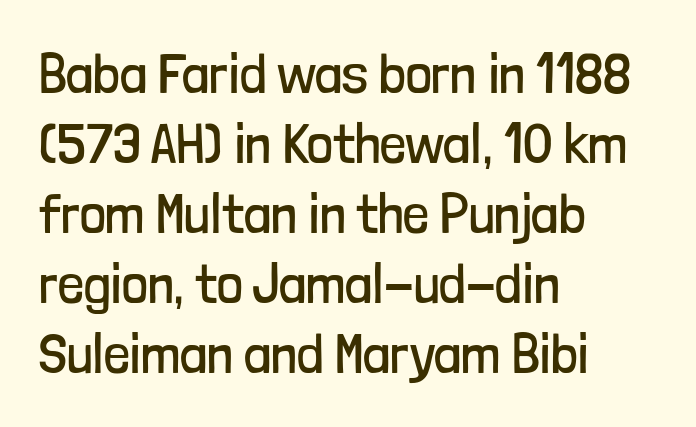
The image shows 57 px regular-weight, condensed sans-serif type, upright; set left-aligned, line spacing 1.23x, normal letter spacing, not underlined; low stroke contrast and a medium x-height.
